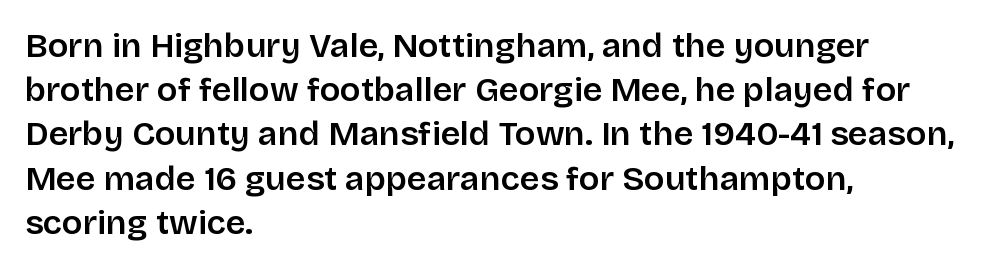
Q: Is the text bold? A: Semi-bold.
Q: Is the text italic (slanted)? A: No, it is upright.
Q: Is the typeface a serif or a sans-serif typeface? A: Sans-serif.
Q: Is the text underlined? A: No.
Q: How is the paragraph aligned? A: Left-aligned.
Q: Is the spacing between letters normal or unusually wide? A: Normal.
Q: Is the spacing between lines tight, normal or loose? A: Normal.
Q: Width (condensed, normal, or wide)? A: Normal.
Q: Stroke contrast? A: Low.
Q: x-height? A: Large.
Q: Monospaced? A: No.
